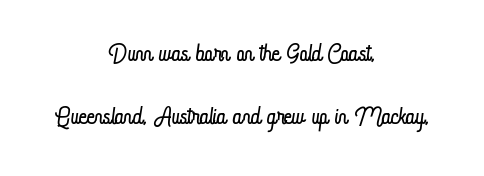
The image shows 35 px light, condensed type; set centered, line spacing 1.81x, normal letter spacing, not underlined; low stroke contrast and a small x-height.
